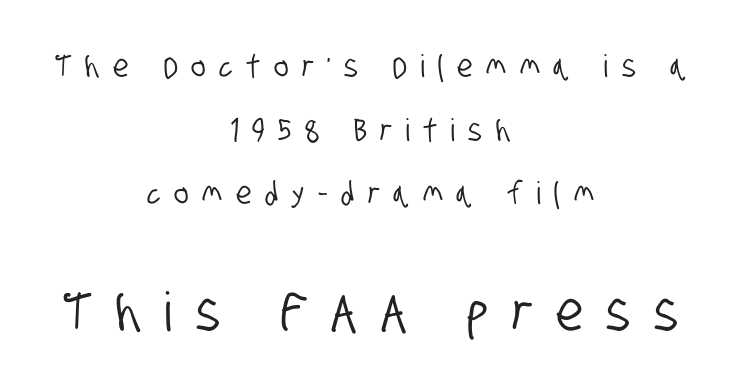
{"serif": "no", "width": "condensed", "stroke_contrast": "low", "x_height": "large", "monospaced": "no", "underline": "no", "align": "center", "line_spacing": "loose", "line_spacing_ratio": 2.05, "letter_spacing": "wide", "letter_spacing_em": 0.44, "larger_block": "second", "size_ratio": 1.74, "glyph_px": 54}
